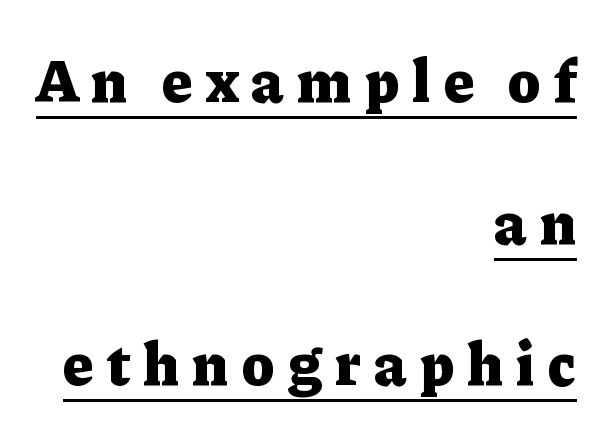
The image shows 61 px heavy serif type, upright; set right-aligned, loose line spacing (2.32x), unusually wide letter spacing (+0.22 em), underlined; low stroke contrast and a medium x-height.
